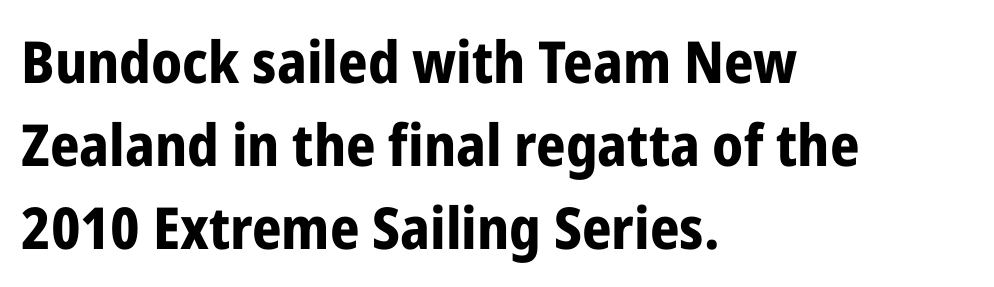
The image shows 58 px bold, condensed sans-serif type, upright; set left-aligned, normal line spacing (1.43x), normal letter spacing, not underlined; low stroke contrast and a medium x-height.
